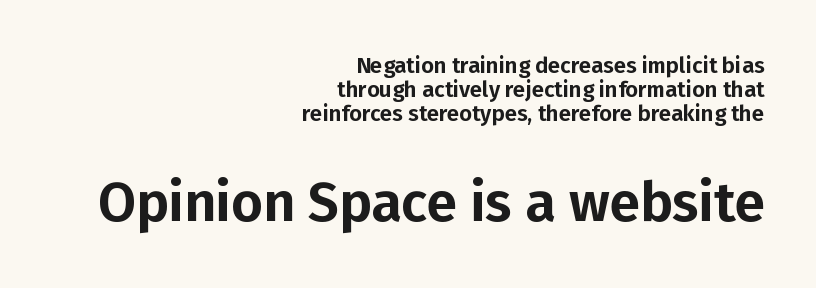
The image shows 55 px sans-serif type, upright; set right-aligned, tight line spacing (1.1x), normal letter spacing, not underlined; the second (bottom) block is 2.5x larger; low stroke contrast and a medium x-height.
